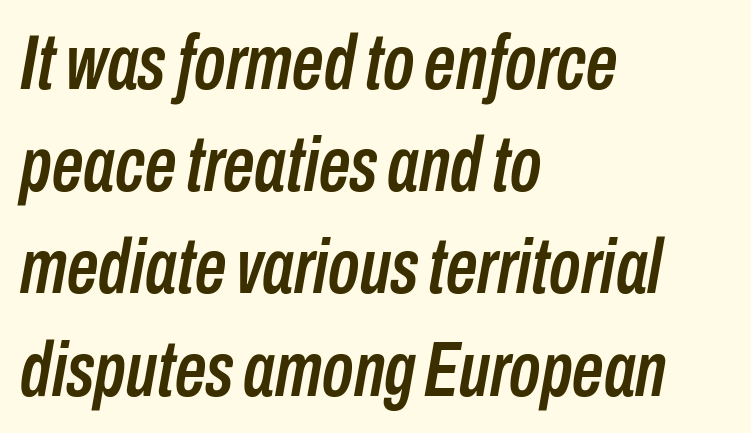
Here the glyphs are tracked normally, forming tight word shapes. These lines are rendered in a variable-pitch font. The space directly below the letters is spotless. The typesetter chose a ragged-right arrangement here. Style check: oblique. What's the leading like? Ordinary, nothing unusual.
